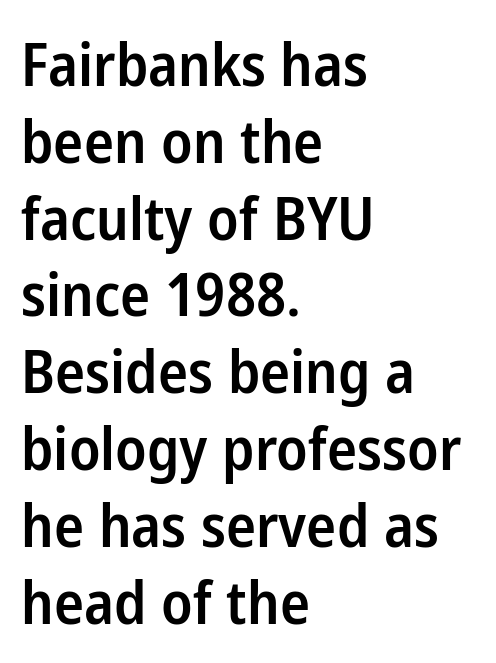
Q: Is the text bold? A: Semi-bold.
Q: Is the text italic (slanted)? A: No, it is upright.
Q: Is the typeface a serif or a sans-serif typeface? A: Sans-serif.
Q: Is the text underlined? A: No.
Q: How is the paragraph aligned? A: Left-aligned.
Q: Is the spacing between letters normal or unusually wide? A: Normal.
Q: Is the spacing between lines tight, normal or loose? A: Normal.
Q: Width (condensed, normal, or wide)? A: Condensed.
Q: Stroke contrast? A: Low.
Q: x-height? A: Medium.
Q: Monospaced? A: No.
